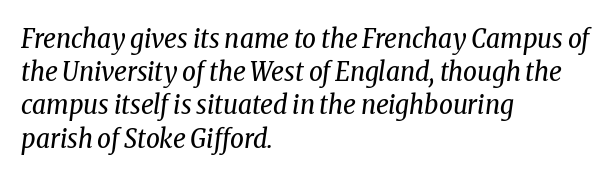
The face used here is rendered with its standard letterfit. Nothing heavy about these letters — not bold at all. Quick note: italic. Line beginnings align vertically; line endings do not. Quick note: underline off.
